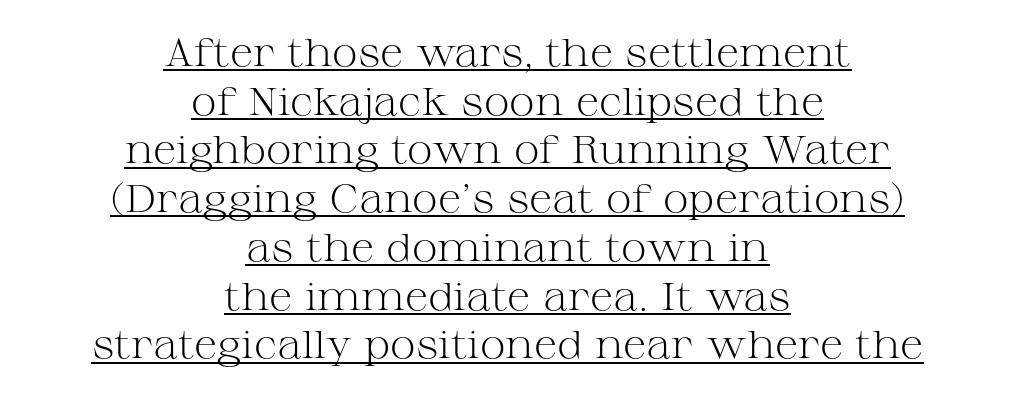
Q: Is the text bold? A: No.
Q: Is the text italic (slanted)? A: No, it is upright.
Q: Is the typeface a serif or a sans-serif typeface? A: Serif.
Q: Is the text underlined? A: Yes.
Q: How is the paragraph aligned? A: Centered.
Q: Is the spacing between letters normal or unusually wide? A: Normal.
Q: Is the spacing between lines tight, normal or loose? A: Normal.
Q: Width (condensed, normal, or wide)? A: Wide.
Q: Stroke contrast? A: Medium.
Q: x-height? A: Medium.
Q: Monospaced? A: No.
